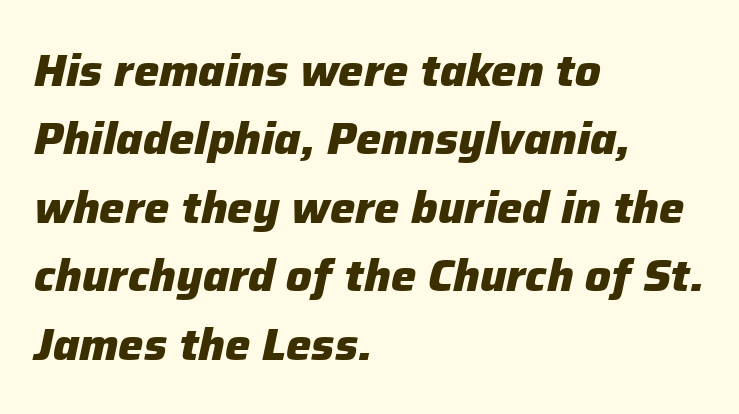
{"italic": "yes", "lean": "right", "slant_degrees": 12, "bold": "yes", "weight": "heavy", "width": "normal", "stroke_contrast": "low", "x_height": "medium", "monospaced": "no", "underline": "no", "align": "left", "line_spacing": "normal", "line_spacing_ratio": 1.52, "letter_spacing": "normal", "letter_spacing_em": 0.0, "glyph_px": 45}
